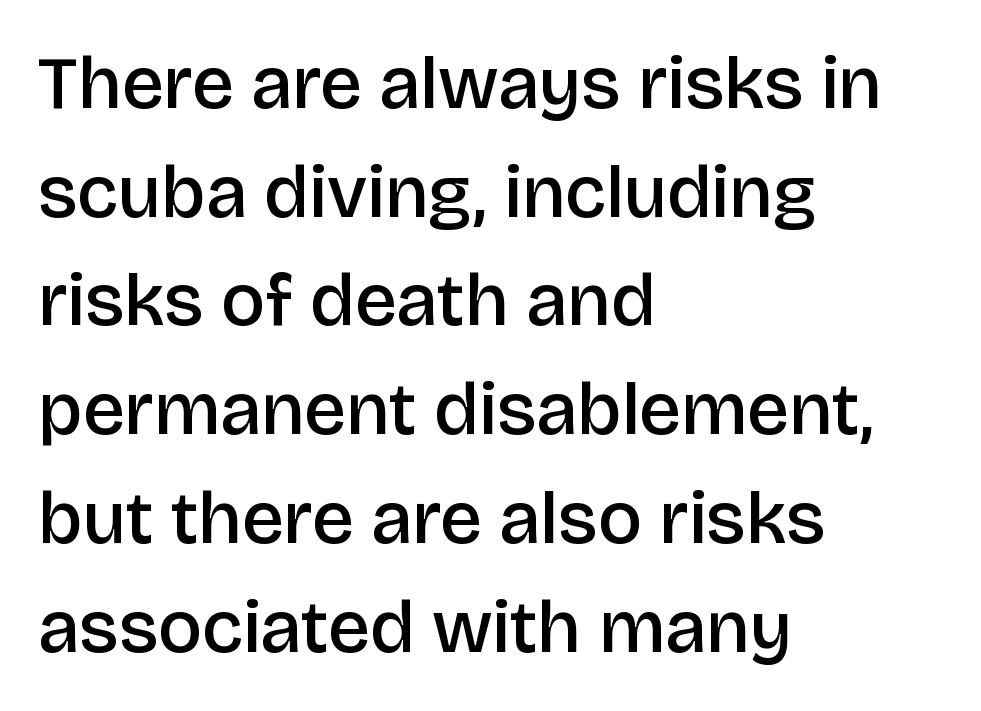
The paragraph has a hard left edge and a soft right edge. A somewhat darkened texture: the type is semibold rather than bold. Are there feet on the stems? There aren't — it's a sans. Clear beneath every line of the passage.
